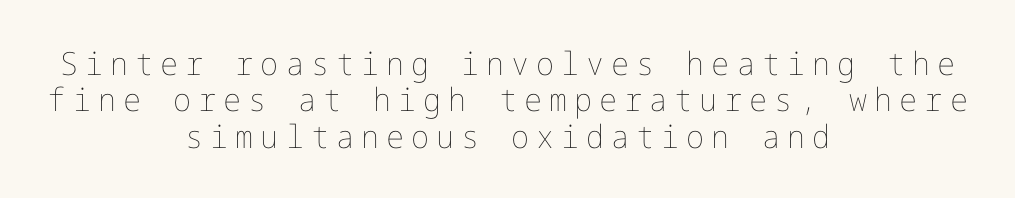
{"italic": "no", "bold": "no", "weight": "thin", "width": "normal", "stroke_contrast": "low", "x_height": "medium", "underline": "no", "align": "center", "line_spacing": "tight", "line_spacing_ratio": 1.14, "letter_spacing": "wide", "letter_spacing_em": 0.22, "glyph_px": 32}
